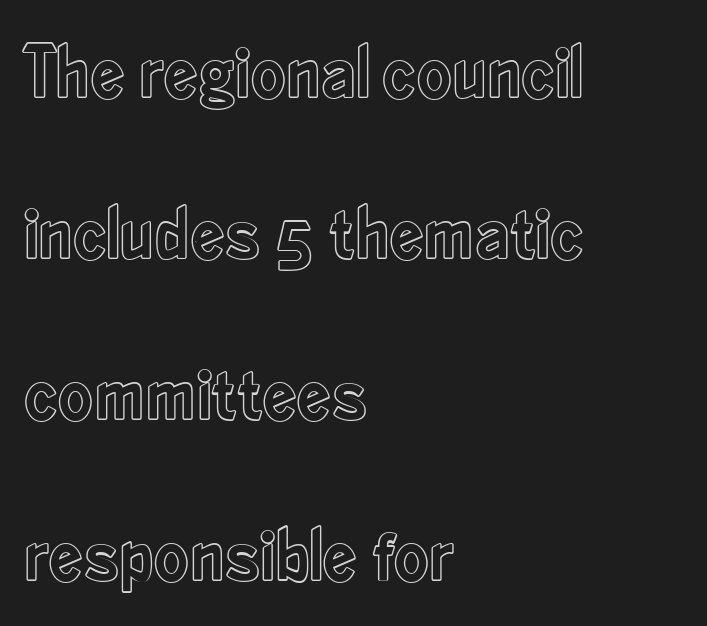
This sample uses plain, unmodified letter spacing. Each line starts at the same left margin while the right side varies. No word sits above an underline. Think of a printed novel: that variable character pitch is what you see here. Vertical spacing — loose.
